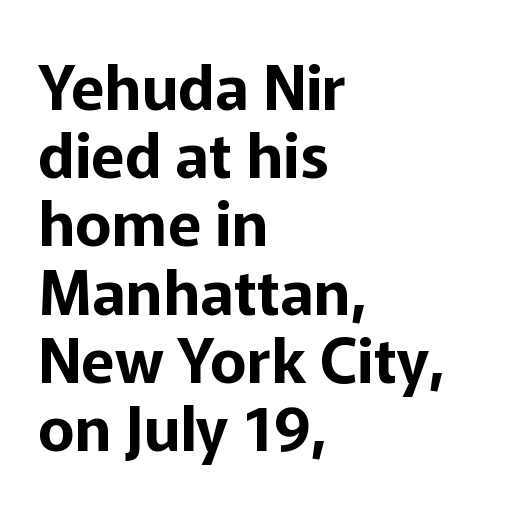
{"serif": "no", "italic": "no", "width": "normal", "stroke_contrast": "low", "x_height": "medium", "monospaced": "no", "underline": "no", "align": "left", "line_spacing": "tight", "line_spacing_ratio": 1.1, "letter_spacing": "normal", "letter_spacing_em": 0.0, "glyph_px": 62}
